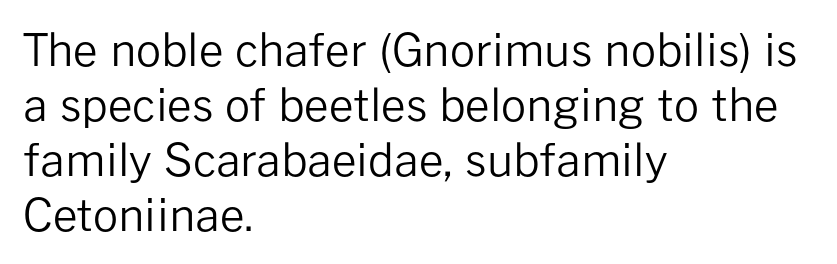
No extra tracking has been applied to these lines. Tall strokes in this sample are plumb rather than angled. No extra ink here — the face is not bold. Observe the absence of serifs on each vertical stroke in this sample. Lines of text with bare space underneath.
